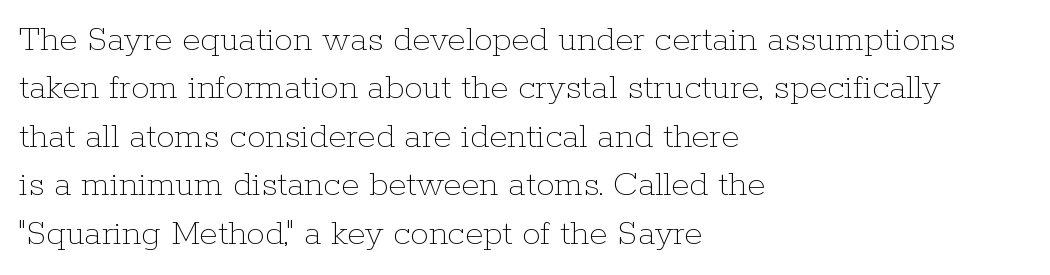
Q: Is the text bold? A: No.
Q: Is the text italic (slanted)? A: No, it is upright.
Q: Is the text underlined? A: No.
Q: How is the paragraph aligned? A: Left-aligned.
Q: Is the spacing between letters normal or unusually wide? A: Normal.
Q: Is the spacing between lines tight, normal or loose? A: Normal.
Q: Width (condensed, normal, or wide)? A: Normal.
Q: Stroke contrast? A: Low.
Q: x-height? A: Medium.
Q: Monospaced? A: No.
